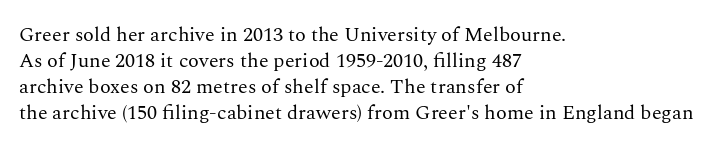
Q: Is the text bold? A: No.
Q: Is the text italic (slanted)? A: No, it is upright.
Q: Is the text underlined? A: No.
Q: How is the paragraph aligned? A: Left-aligned.
Q: Is the spacing between letters normal or unusually wide? A: Normal.
Q: Is the spacing between lines tight, normal or loose? A: Normal.
